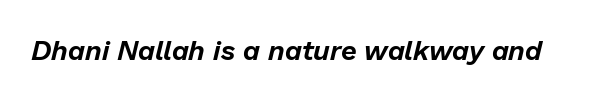
{"italic": "yes", "lean": "right", "slant_degrees": 13, "width": "normal", "stroke_contrast": "low", "x_height": "medium", "monospaced": "no", "underline": "no", "letter_spacing": "normal", "letter_spacing_em": 0.0, "glyph_px": 28}
